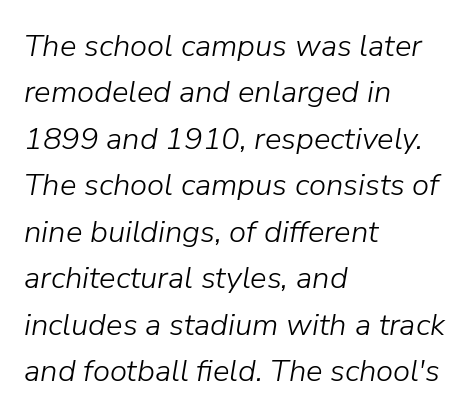
The image shows 31 px light type, italic (leaning right); set left-aligned, normal line spacing (1.5x), normal letter spacing, not underlined; low stroke contrast and a medium x-height.
